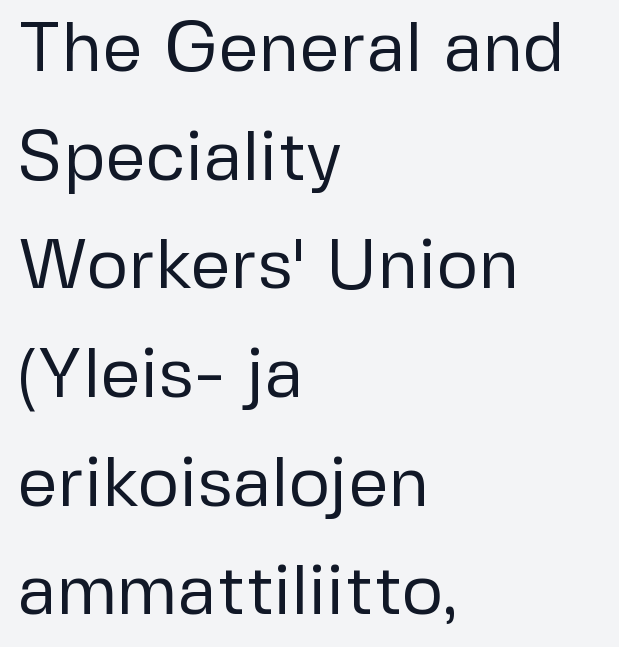
Examine the stroke ends and you'll find no serifs. This sample uses an upright cut, with every glyph sitting square on the baseline. Reading down the block, your eye returns to a fixed left position each line. This sample has the flowing, uneven cadence of proportional lettering.
